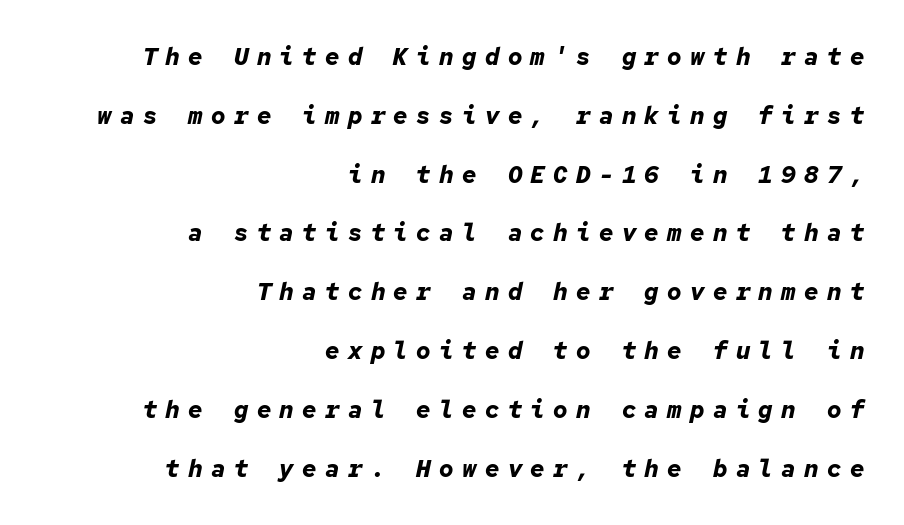
Inter-character spacing is expanded well beyond the font's built-in metrics. Set as a true bold cut, around the 700 mark. The gap between lines stays unmarked. Looking at the ascenders, they clearly lean. The ragged edge is on the left, which tells us the setting is flush right. Quick note: interline space is abundant.
